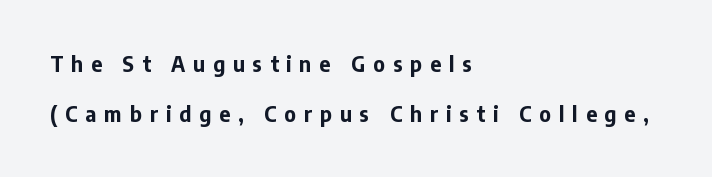
{"italic": "no", "bold": "yes", "underline": "no", "align": "left", "line_spacing": "loose", "line_spacing_ratio": 2.38, "letter_spacing": "wide", "letter_spacing_em": 0.38, "glyph_px": 21}
